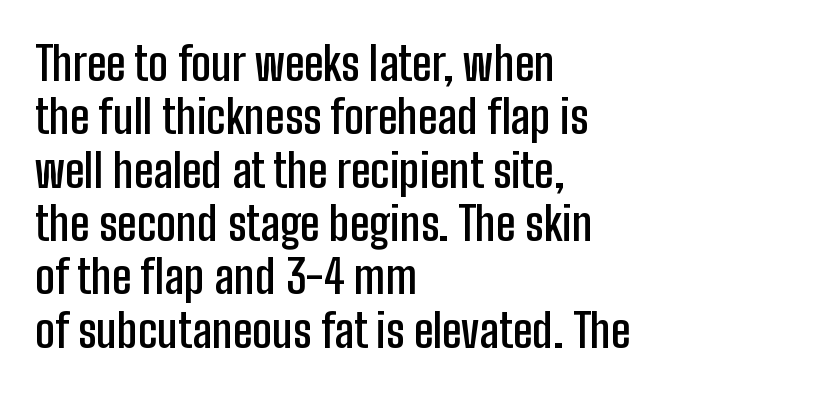
The image shows 46 px semibold, condensed sans-serif type, upright; set left-aligned, line spacing 1.16x, normal letter spacing, not underlined; low stroke contrast and a medium x-height.
